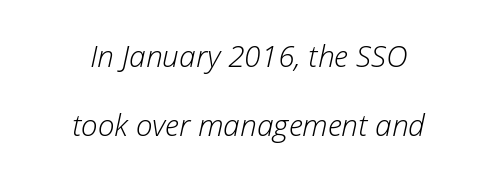
Q: Is the text bold? A: No.
Q: Is the text italic (slanted)? A: Yes, it leans right by about 12 degrees.
Q: Is the text underlined? A: No.
Q: How is the paragraph aligned? A: Centered.
Q: Is the spacing between letters normal or unusually wide? A: Normal.
Q: Is the spacing between lines tight, normal or loose? A: Loose.
Q: Width (condensed, normal, or wide)? A: Normal.
Q: Stroke contrast? A: Low.
Q: x-height? A: Medium.
Q: Monospaced? A: No.
